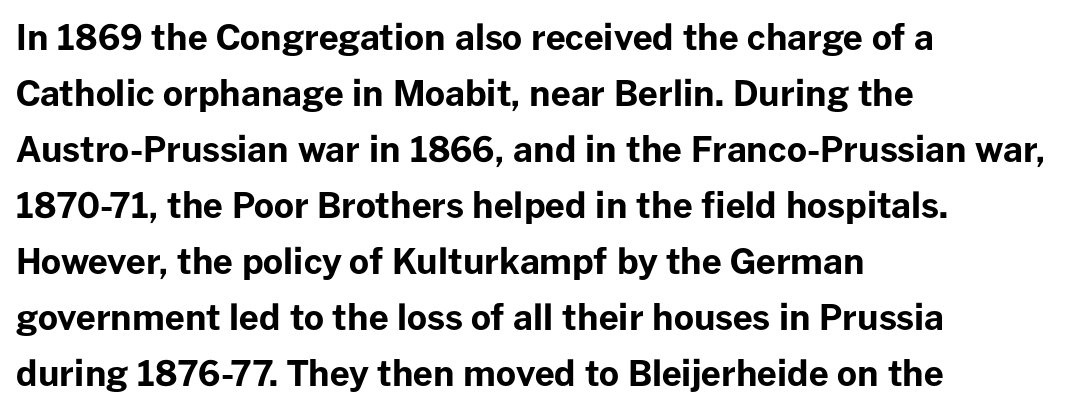
The image shows 35 px bold sans-serif type, upright; set left-aligned, normal line spacing (1.6x), normal letter spacing, not underlined; low stroke contrast and a medium x-height.
